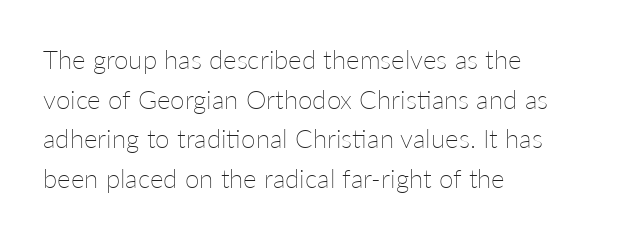
{"italic": "no", "bold": "no", "underline": "no", "align": "left", "line_spacing": "normal", "line_spacing_ratio": 1.52, "letter_spacing": "normal", "letter_spacing_em": 0.0, "glyph_px": 26}
